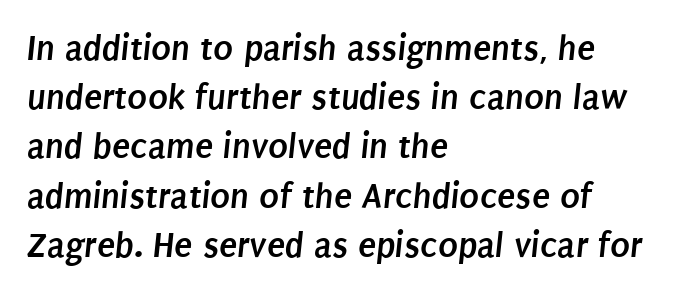
The image shows 37 px semibold, condensed sans-serif type; set left-aligned, normal line spacing (1.33x), normal letter spacing, not underlined; low stroke contrast and a large x-height.
